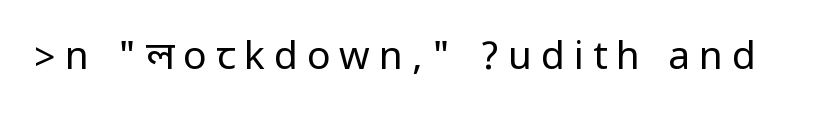
The image shows 39 px regular-weight, condensed sans-serif type, upright; set unusually wide letter spacing (+0.23 em), not underlined; low stroke contrast.
